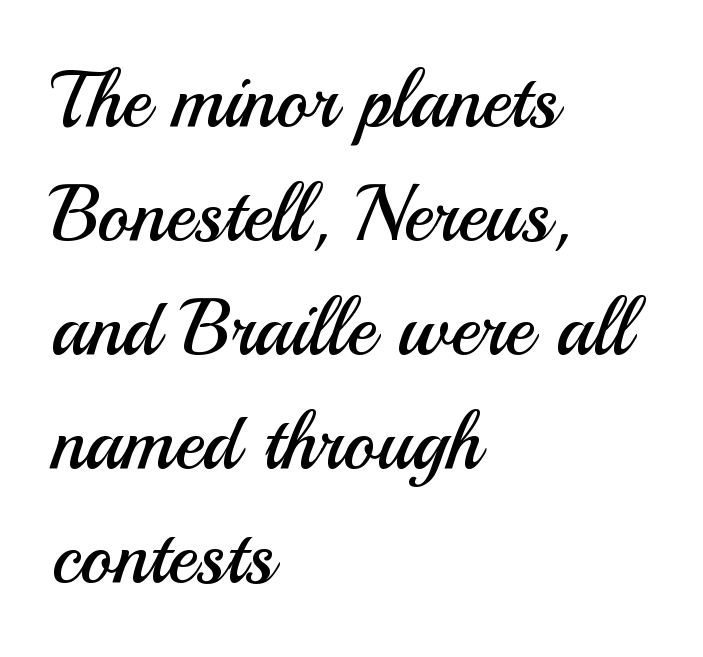
Q: Is the text bold? A: No.
Q: Is the text italic (slanted)? A: Yes.
Q: Is the typeface a serif or a sans-serif typeface? A: Sans-serif.
Q: Is the text underlined? A: No.
Q: How is the paragraph aligned? A: Left-aligned.
Q: Is the spacing between letters normal or unusually wide? A: Normal.
Q: Is the spacing between lines tight, normal or loose? A: Normal.
Q: Width (condensed, normal, or wide)? A: Normal.
Q: Stroke contrast? A: Medium.
Q: x-height? A: Small.
Q: Monospaced? A: No.
